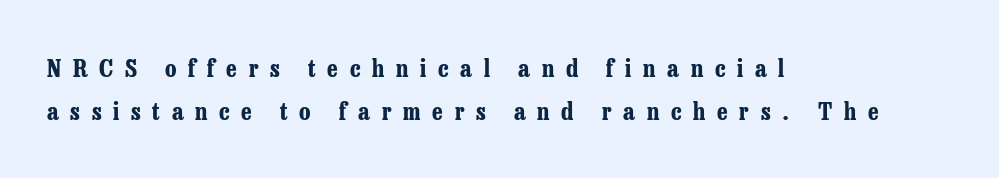
The image shows 24 px bold type, upright; set left-aligned, line spacing 1.79x, unusually wide letter spacing (+0.49 em), not underlined.
